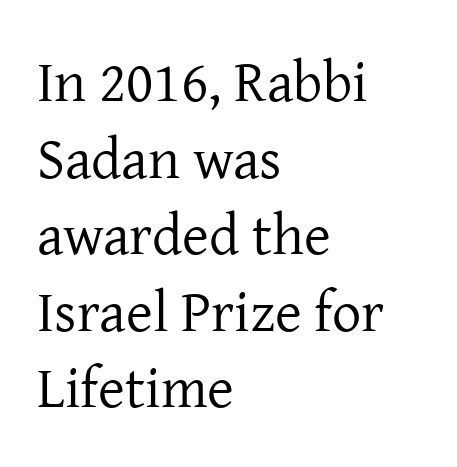
The image shows 58 px regular-weight serif type, upright; set left-aligned, normal line spacing (1.32x), normal letter spacing, not underlined; low stroke contrast and a medium x-height.
